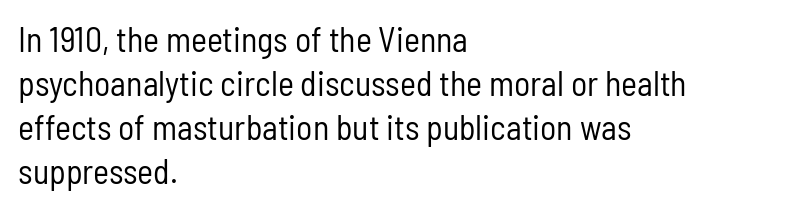
The image shows 34 px regular-weight, condensed sans-serif type, upright; set left-aligned, normal line spacing (1.29x), normal letter spacing, not underlined; low stroke contrast and a medium x-height.
